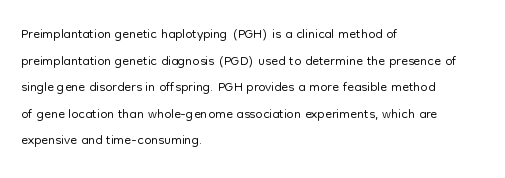
The image shows 20 px text type, upright; set left-aligned, normal line spacing (1.33x), normal letter spacing, not underlined.
